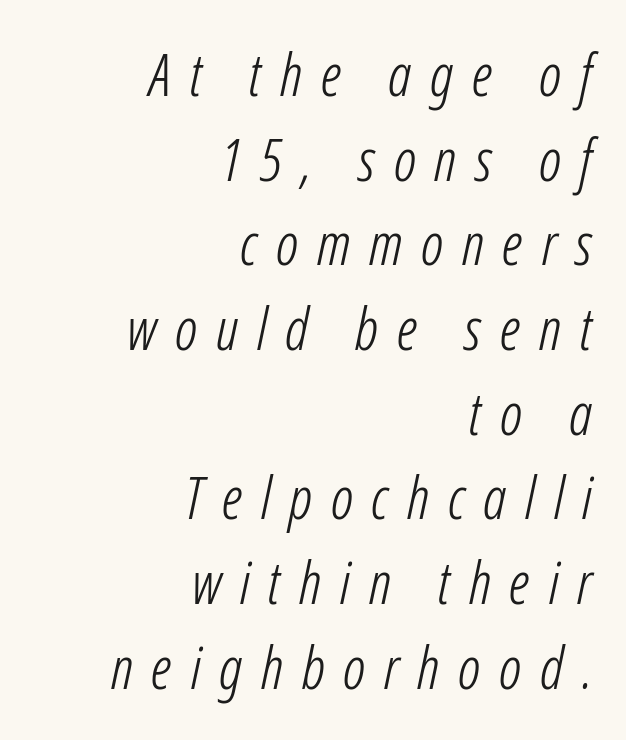
The strokes are not fattened; the text isn't bold. The designer left line spacing at the default. This rendering uses right alignment, leaving the left contour irregular. The letters are slanted; this is an italic face. Do the characters align in a grid? No, the font is proportional. Inter-character spacing is expanded well beyond the font's built-in metrics.
